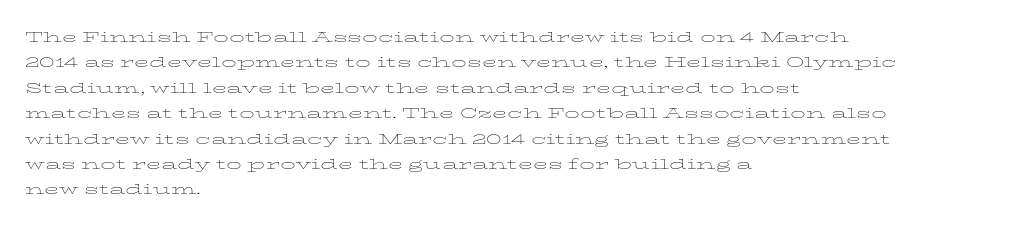
Q: Is the text bold? A: No.
Q: Is the text italic (slanted)? A: No, it is upright.
Q: Is the text underlined? A: No.
Q: How is the paragraph aligned? A: Left-aligned.
Q: Is the spacing between letters normal or unusually wide? A: Normal.
Q: Is the spacing between lines tight, normal or loose? A: Normal.
